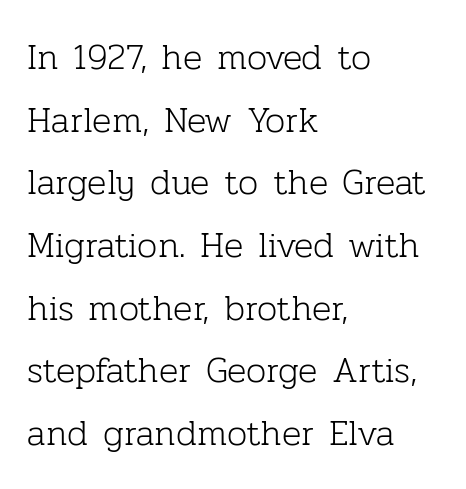
The image shows 36 px light serif type, upright; set left-aligned, line spacing 1.74x, normal letter spacing, not underlined; low stroke contrast and a medium x-height.
